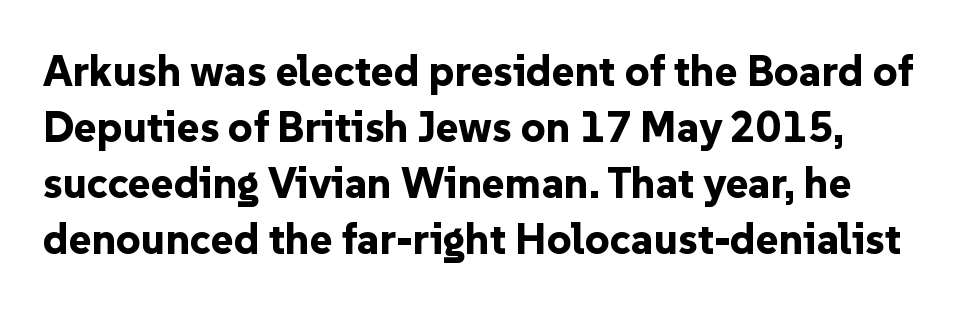
The image shows 43 px bold sans-serif type, upright; set normal line spacing (1.3x), normal letter spacing, not underlined; low stroke contrast and a medium x-height.
